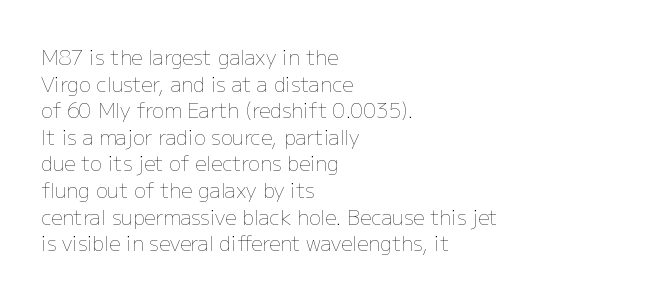
{"italic": "no", "bold": "no", "underline": "no", "align": "left", "line_spacing": "normal", "line_spacing_ratio": 1.33, "letter_spacing": "normal", "letter_spacing_em": 0.0, "glyph_px": 20}
